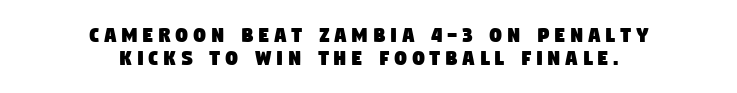
In terms of letterspacing, this is a distinctly airy, spread setting. Horizontal alignment here is central, giving a formal, balanced look. Descender tails drop into unmarked territory. The line-height multiplier appears low, near solid setting.
